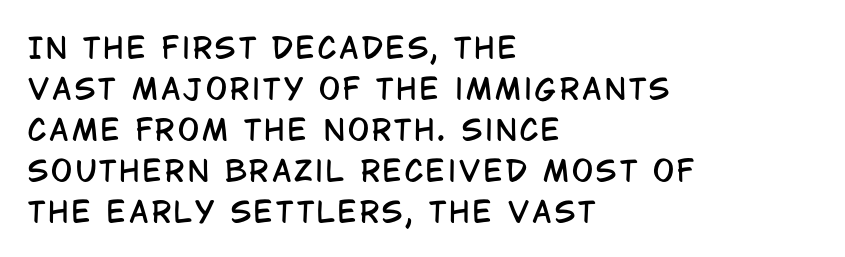
The image shows 28 px condensed sans-serif type, upright; set left-aligned, normal line spacing (1.46x), not underlined; low stroke contrast and a large x-height.
